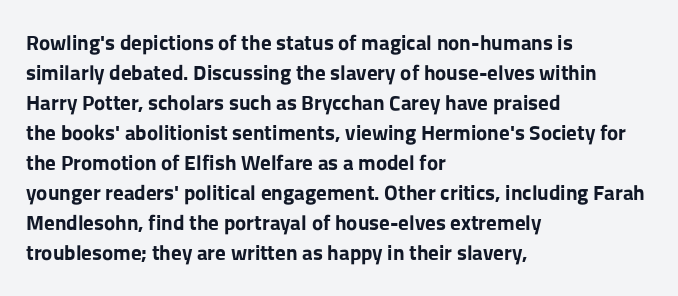
The font's upright variant was chosen for this text. These lines keep a tight, regular rhythm from letter to letter. Notice how thick the strokes are: this is what a full bold looks like. These lines sit exactly where default settings would place them.
